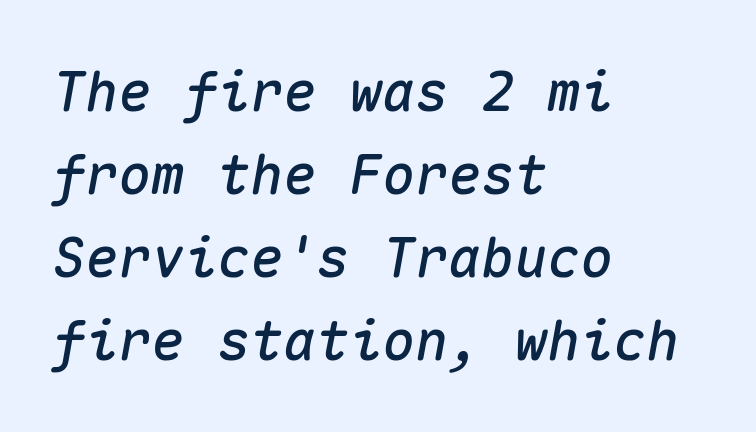
This sample keeps an unexceptional amount of space between lines. Between one letter and the next there's only the usual sliver of space. One-word summary of the alignment: left. No word sits above an underline. The whole block is typeset with a tilt. Every character here occupies the same horizontal width, giving the sample a typewriter-like rhythm.
